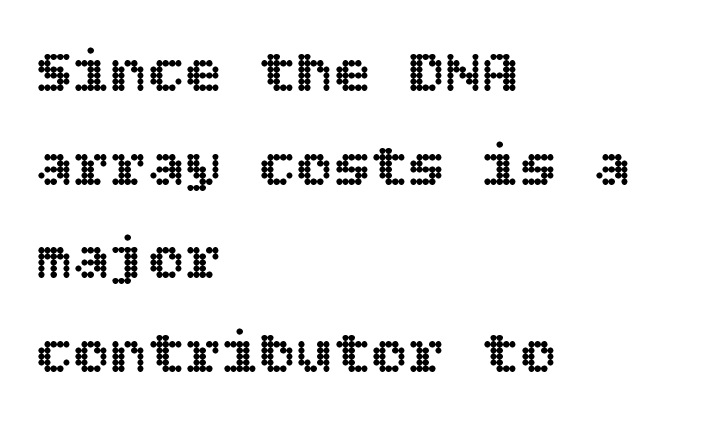
{"italic": "no", "width": "normal", "x_height": "large", "underline": "no", "align": "left", "line_spacing": "normal", "line_spacing_ratio": 1.51, "letter_spacing": "normal", "letter_spacing_em": 0.0, "glyph_px": 62}
